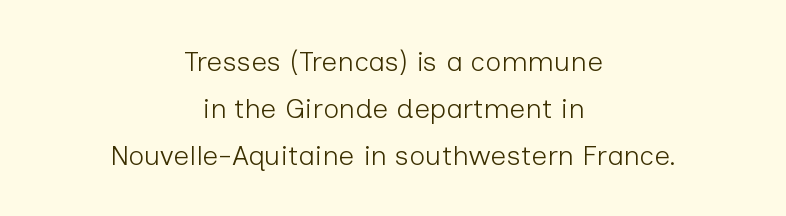
Which margin do the lines hug? Neither — every line sits in the middle. How are the letters spaced? Ordinarily, with no added tracking. Bare-footed words on every line. The block of text has a typical density, with ordinary space between rows.
